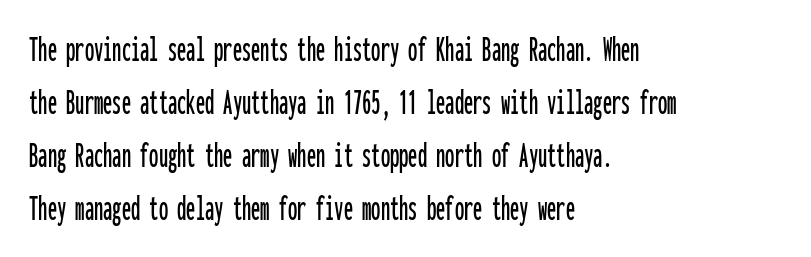
Q: Is the text italic (slanted)? A: No, it is upright.
Q: Is the typeface a serif or a sans-serif typeface? A: Sans-serif.
Q: Is the text underlined? A: No.
Q: How is the paragraph aligned? A: Left-aligned.
Q: Is the spacing between letters normal or unusually wide? A: Normal.
Q: Is the spacing between lines tight, normal or loose? A: Normal.
Q: Width (condensed, normal, or wide)? A: Condensed.
Q: Stroke contrast? A: Low.
Q: x-height? A: Medium.
Q: Monospaced? A: Yes.
